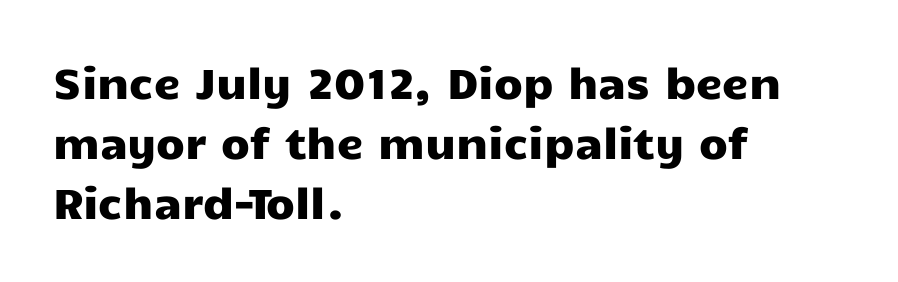
{"serif": "no", "italic": "no", "width": "wide", "stroke_contrast": "low", "x_height": "medium", "monospaced": "no", "underline": "no", "align": "left", "line_spacing": "normal", "line_spacing_ratio": 1.43, "letter_spacing": "normal", "letter_spacing_em": 0.0, "glyph_px": 42}
